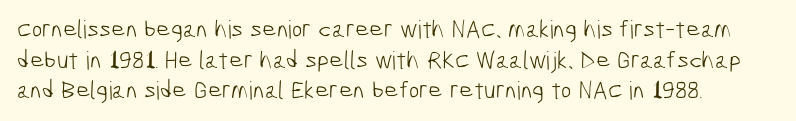
Q: Is the text bold? A: No.
Q: Is the text underlined? A: No.
Q: Is the spacing between letters normal or unusually wide? A: Normal.
